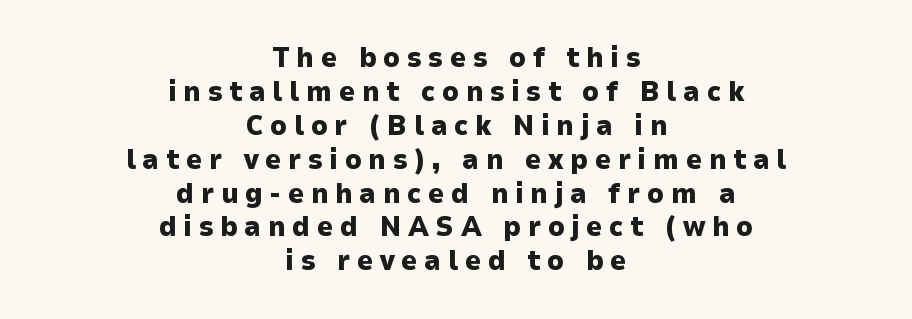
Q: Is the text bold? A: Yes.
Q: Is the text italic (slanted)? A: No, it is upright.
Q: Is the typeface a serif or a sans-serif typeface? A: Sans-serif.
Q: Is the text underlined? A: No.
Q: How is the paragraph aligned? A: Centered.
Q: Is the spacing between letters normal or unusually wide? A: Unusually wide.
Q: Width (condensed, normal, or wide)? A: Normal.
Q: Stroke contrast? A: Low.
Q: x-height? A: Medium.
Q: Monospaced? A: No.
